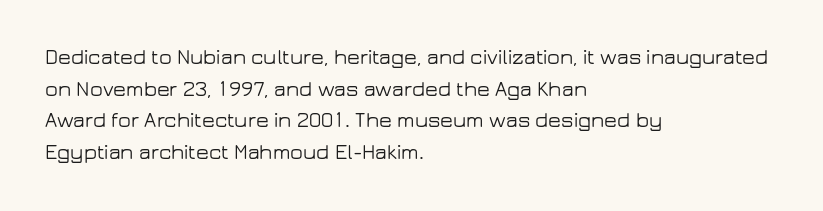
Has an underline been added? It has not. Do the letters lean? They stand straight. Notice how descenders clear the ascenders below comfortably — that's standard leading. The line texture is even and compact thanks to regular tracking.
